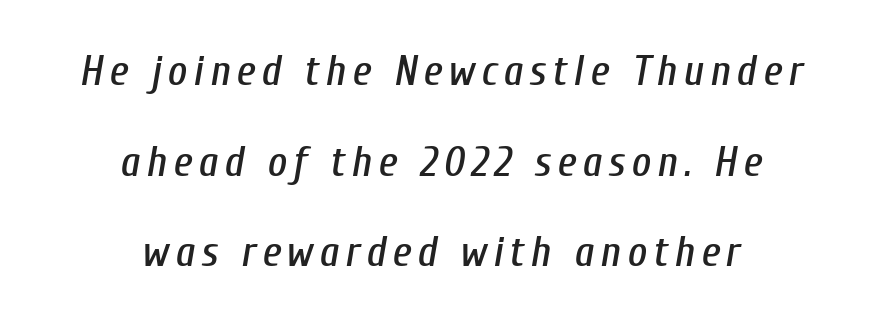
The image shows 42 px condensed type, italic (leaning right); set centered, loose line spacing (2.16x), not underlined; low stroke contrast and a medium x-height.
